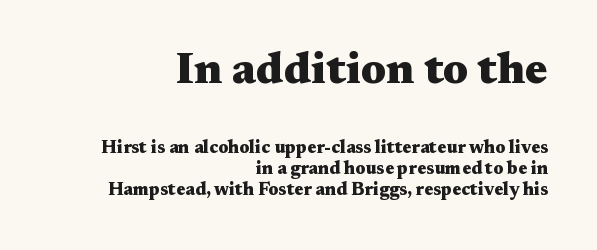
{"serif": "yes", "italic": "no", "bold": "yes", "weight": "heavy", "width": "wide", "stroke_contrast": "medium", "x_height": "medium", "monospaced": "no", "underline": "no", "align": "right", "line_spacing_ratio": 1.19, "letter_spacing": "normal", "letter_spacing_em": 0.0, "larger_block": "first", "size_ratio": 2.5, "glyph_px": 45}
